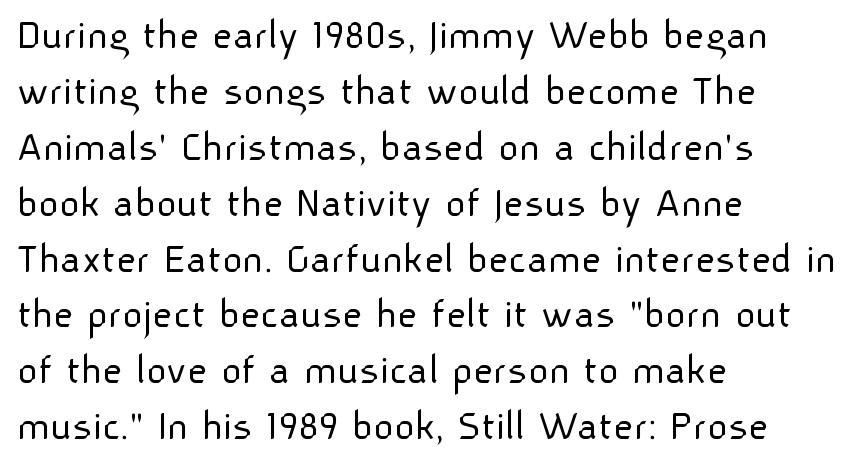
{"serif": "no", "italic": "no", "bold": "no", "weight": "light", "width": "normal", "stroke_contrast": "low", "x_height": "medium", "monospaced": "no", "underline": "no", "align": "left", "line_spacing": "normal", "line_spacing_ratio": 1.27, "letter_spacing": "normal", "letter_spacing_em": 0.0, "glyph_px": 44}
